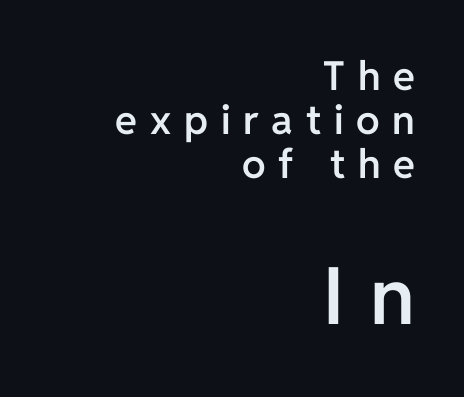
Q: Is the text bold? A: Semi-bold.
Q: Is the text italic (slanted)? A: No, it is upright.
Q: Is the typeface a serif or a sans-serif typeface? A: Sans-serif.
Q: Is the text underlined? A: No.
Q: How is the paragraph aligned? A: Right-aligned.
Q: Is the spacing between letters normal or unusually wide? A: Unusually wide.
Q: Is the spacing between lines tight, normal or loose? A: Tight.
Q: Which block of text is set in a larger size, the first (top) or the second (bottom)? A: The second (bottom) one.
Q: Width (condensed, normal, or wide)? A: Normal.
Q: Stroke contrast? A: Low.
Q: x-height? A: Medium.
Q: Monospaced? A: No.
